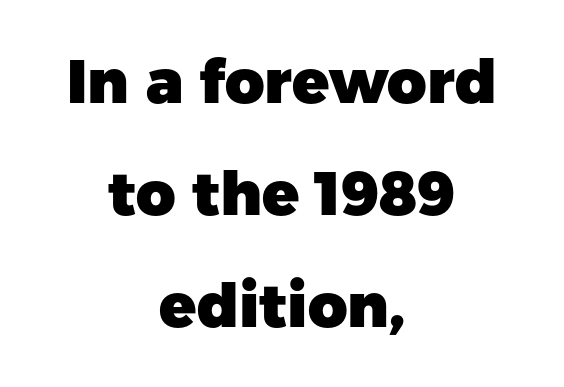
This sample has the flowing, uneven cadence of proportional lettering. Is the letter spacing exaggerated? No — it looks like the ordinary default. The zone under the glyphs is completely vacant. Plenty of ink on the page — the face is bold.
